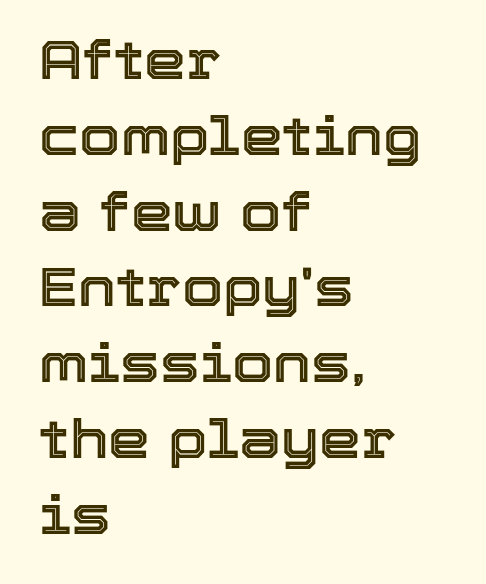
The line texture is even and compact thanks to regular tracking. A normal amount of white space separates one row of letters from the next. Is this a fixed-width face? No — the glyphs have proportional, varying widths. Italic: no, the glyphs are upright roman. The ragged edge is on the right, which tells us the setting is flush left.
